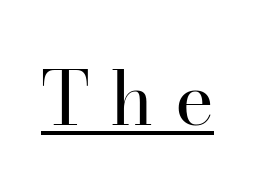
Q: Is the text bold? A: No.
Q: Is the text italic (slanted)? A: No, it is upright.
Q: Is the typeface a serif or a sans-serif typeface? A: Serif.
Q: Is the text underlined? A: Yes.
Q: Is the spacing between letters normal or unusually wide? A: Unusually wide.
Q: Width (condensed, normal, or wide)? A: Normal.
Q: Stroke contrast? A: High.
Q: x-height? A: Small.
Q: Monospaced? A: No.
